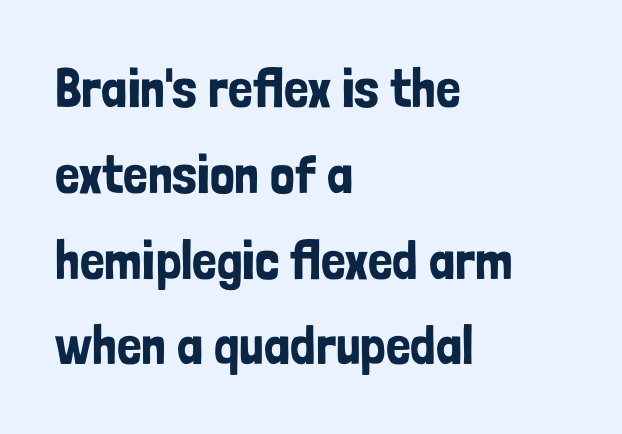
Q: Is the text italic (slanted)? A: No, it is upright.
Q: Is the typeface a serif or a sans-serif typeface? A: Sans-serif.
Q: Is the text underlined? A: No.
Q: How is the paragraph aligned? A: Left-aligned.
Q: Is the spacing between letters normal or unusually wide? A: Normal.
Q: Is the spacing between lines tight, normal or loose? A: Normal.
Q: Width (condensed, normal, or wide)? A: Condensed.
Q: Stroke contrast? A: Low.
Q: x-height? A: Medium.
Q: Monospaced? A: No.
